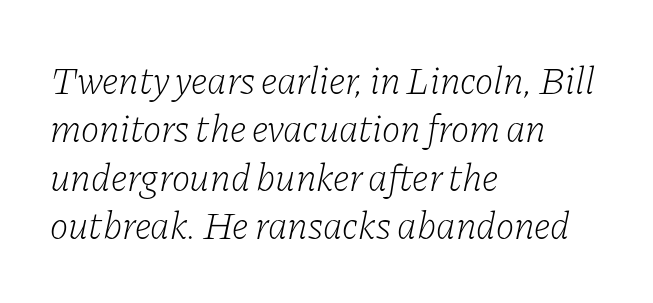
This sample uses a serif face. These lines were composed using italics. Students, note that the glyphs here touch the page at normal intervals. Check under the words: just untouched page.
